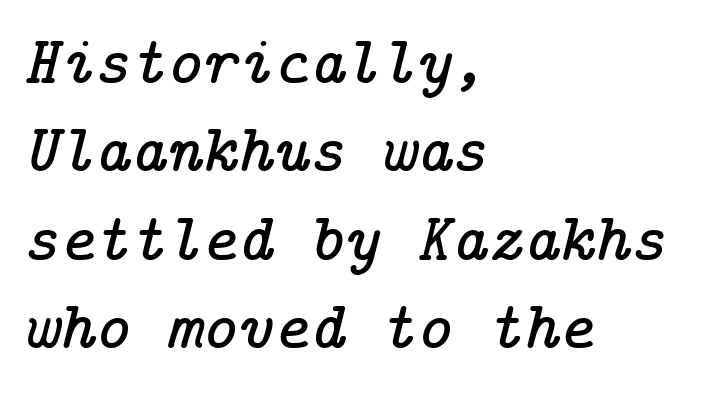
{"serif": "yes", "italic": "yes", "lean": "right", "slant_degrees": 14, "width": "normal", "stroke_contrast": "low", "x_height": "medium", "underline": "no", "align": "left", "line_spacing": "normal", "line_spacing_ratio": 1.3, "letter_spacing": "normal", "letter_spacing_em": 0.0, "glyph_px": 68}
